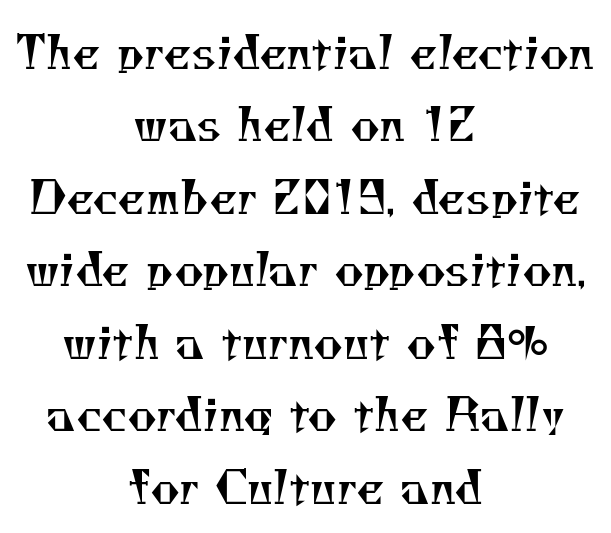
Horizontally, the lines are justified to the midpoint only. Letter spacing: default. Stem width sits at or under what a default text font uses. The space beneath each line is pristine and unruled. Type style note: has serifs.
